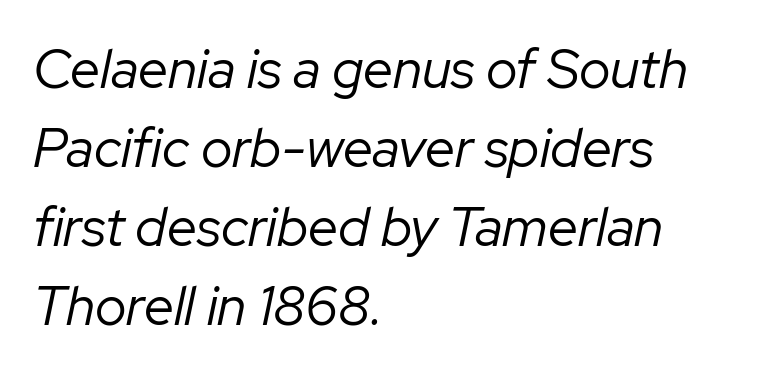
The image shows 54 px regular-weight type, italic (leaning right); set left-aligned, normal line spacing (1.46x), normal letter spacing, not underlined; low stroke contrast and a medium x-height.
